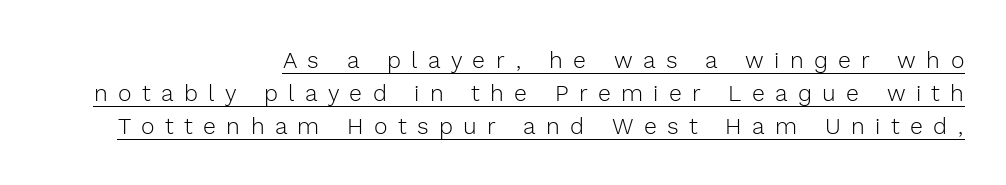
Is there any slant? The stems are plumb. Alignment: flush right. The tracking jumps out immediately: characters are airy and widely separated. Letters have the restrained weight of plain body copy at most. The words here are underlined. Does the leading feel generous? No, just average.
